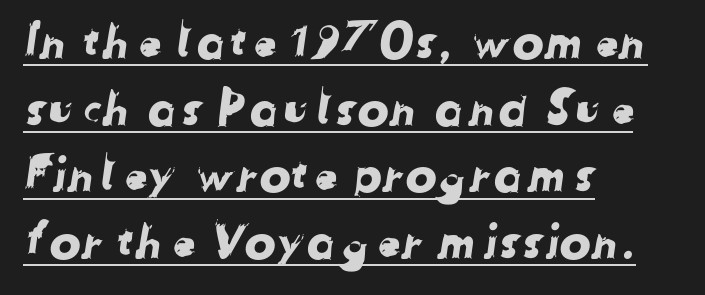
Q: Is the typeface a serif or a sans-serif typeface? A: Sans-serif.
Q: Is the text underlined? A: Yes.
Q: How is the paragraph aligned? A: Left-aligned.
Q: Is the spacing between letters normal or unusually wide? A: Normal.
Q: Is the spacing between lines tight, normal or loose? A: Normal.
Q: Width (condensed, normal, or wide)? A: Normal.
Q: Stroke contrast? A: Low.
Q: x-height? A: Medium.
Q: Monospaced? A: No.
